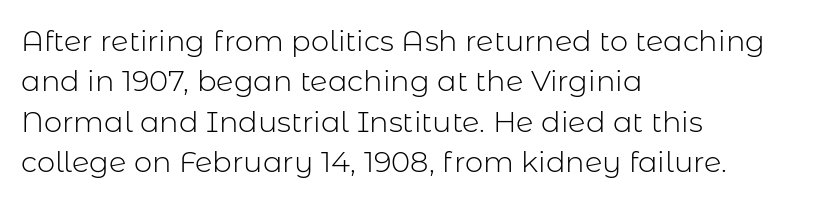
The font is comparable to plain body text, perhaps lighter. Tracking here is standard; glyphs follow each other at the usual distance. Nobody drew a line under any word here. Does the lettering tilt? It doesn't — this is upright. Notice how descenders clear the ascenders below comfortably — that's standard leading. Note the varied advance widths — an 'i' is clearly narrower than an 'm'.
